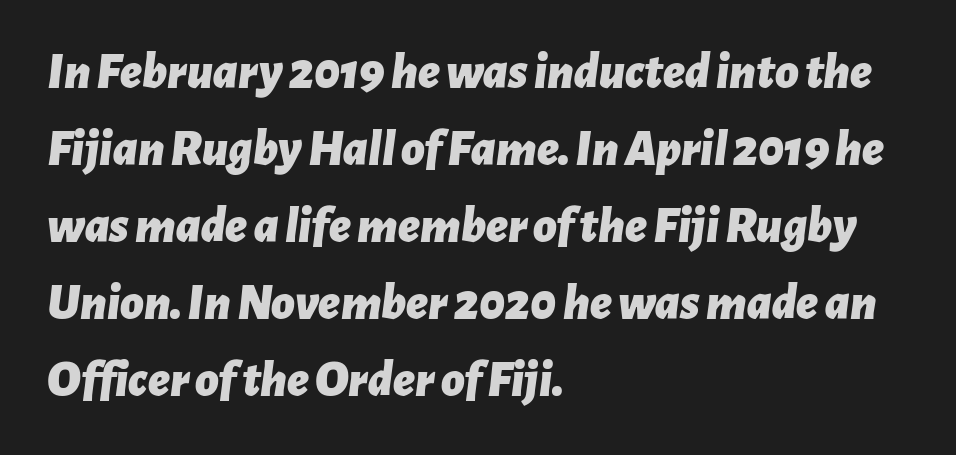
{"italic": "yes", "lean": "right", "slant_degrees": 7, "bold": "yes", "weight": "bold", "width": "normal", "stroke_contrast": "low", "x_height": "medium", "monospaced": "no", "underline": "no", "align": "left", "line_spacing": "normal", "line_spacing_ratio": 1.51, "letter_spacing": "normal", "letter_spacing_em": 0.0, "glyph_px": 51}
